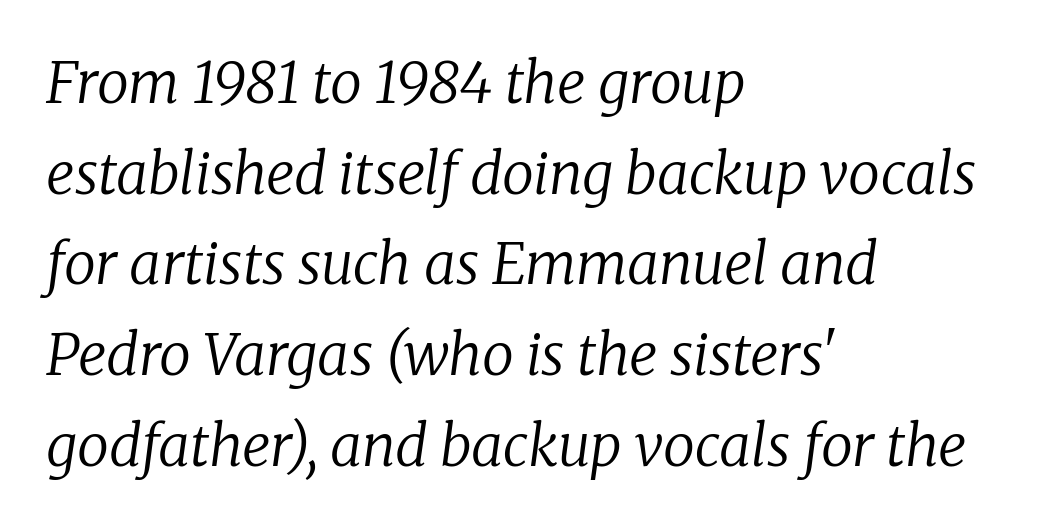
Line beginnings align vertically; line endings do not. Beneath every word, the page is bare. Do the characters align in a grid? No, the font is proportional. The type is set solid horizontally, with unmodified tracking.
